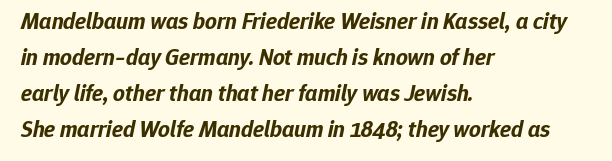
{"italic": "yes", "lean": "right", "slant_degrees": 12, "bold": "yes", "underline": "no", "align": "left", "line_spacing": "normal", "line_spacing_ratio": 1.56, "letter_spacing": "normal", "letter_spacing_em": 0.0, "glyph_px": 23}
